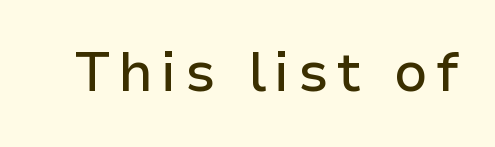
The image shows 54 px sans-serif type, upright; set not underlined; low stroke contrast and a medium x-height.
